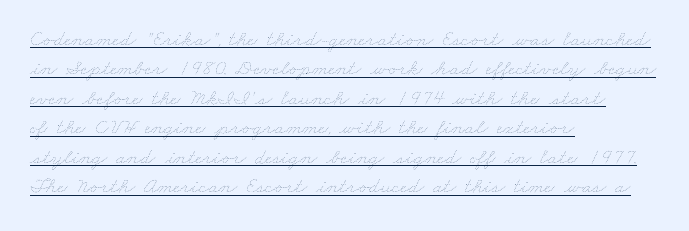
Q: Is the text bold? A: No.
Q: Is the text underlined? A: Yes.
Q: How is the paragraph aligned? A: Left-aligned.
Q: Is the spacing between letters normal or unusually wide? A: Normal.
Q: Is the spacing between lines tight, normal or loose? A: Normal.
